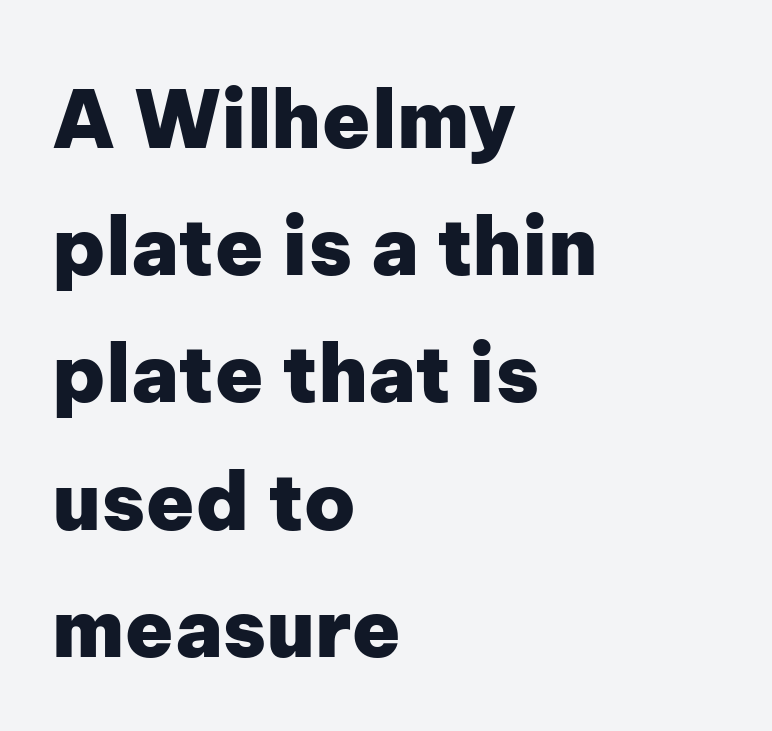
The image shows 80 px heavy sans-serif type, upright; set left-aligned, normal line spacing (1.59x), normal letter spacing, not underlined; low stroke contrast and a medium x-height.
